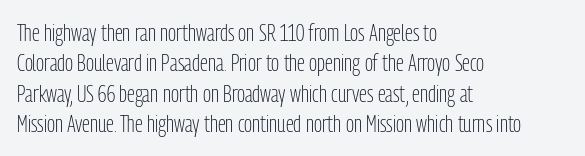
The type sits square on the baseline with zero lean. Only glyphs here, with clear space below each row. This sample is left-justified, so line endings fall wherever the words run out. Nothing unusual about the tracking: characters are spaced as the font intends. No extra ink here — the face is not bold.
